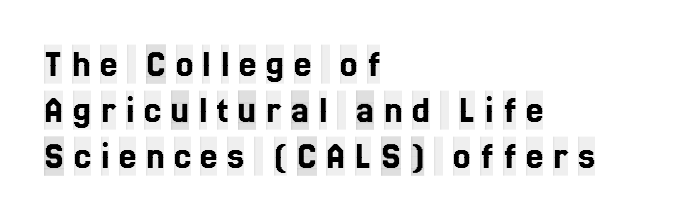
Typographically, this falls in the serif category. This sample has the flowing, uneven cadence of proportional lettering. This sample uses expanded letter spacing, leaving extra air between glyphs. Line beginnings align vertically; line endings do not. Letters rest on an invisible, unmarked baseline. Vertical strokes here are truly vertical.
